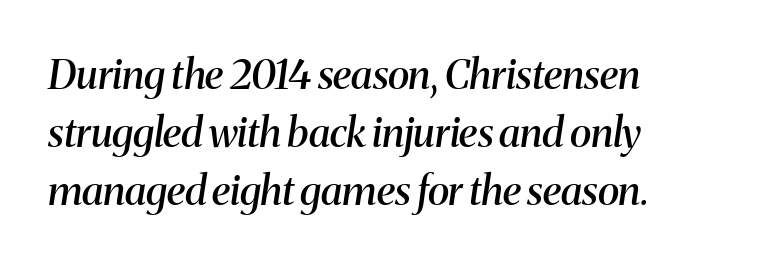
{"serif": "yes", "italic": "yes", "lean": "right", "slant_degrees": 8, "bold": "semi", "weight": "semibold", "width": "normal", "stroke_contrast": "medium", "x_height": "medium", "monospaced": "no", "underline": "no", "align": "left", "line_spacing": "normal", "line_spacing_ratio": 1.41, "letter_spacing": "normal", "letter_spacing_em": 0.0, "glyph_px": 41}
